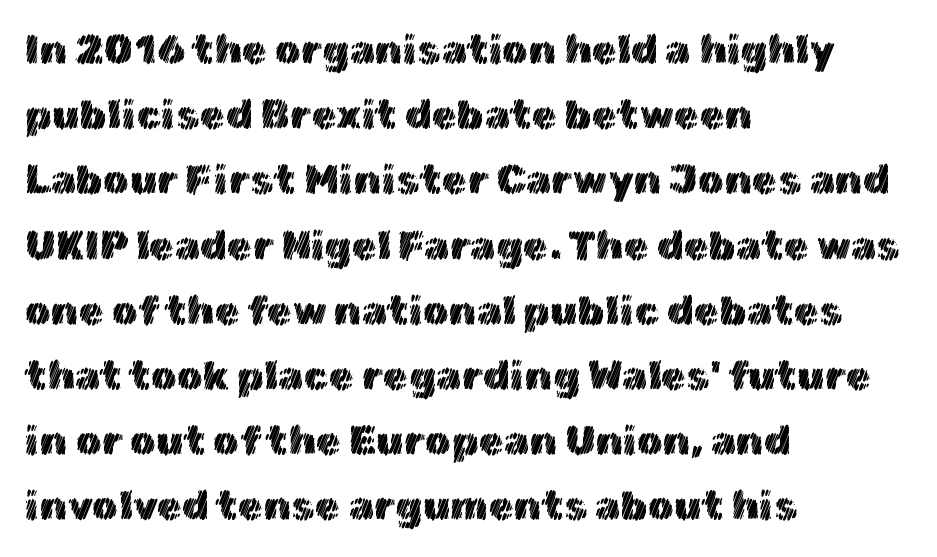
Q: Is the text italic (slanted)? A: No, it is upright.
Q: Is the text underlined? A: No.
Q: How is the paragraph aligned? A: Left-aligned.
Q: Is the spacing between letters normal or unusually wide? A: Normal.
Q: Is the spacing between lines tight, normal or loose? A: Normal.
Q: Width (condensed, normal, or wide)? A: Normal.
Q: x-height? A: Medium.
Q: Monospaced? A: No.
